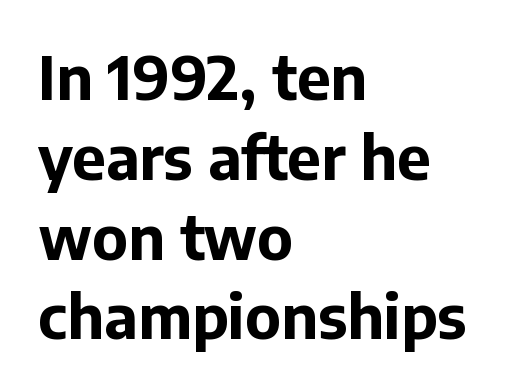
In terms of posture, this sample is upright. Short and long lines alike share a common starting point at left. Leading: standard. The face used here is a sans, in the tradition of grotesques and geometrics. Decoration check: the copy has no underline. Caption: standard tracking, unaltered.
